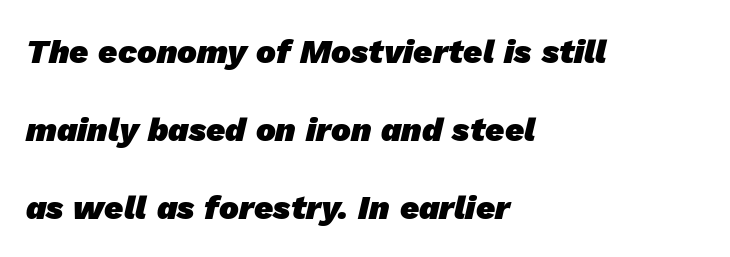
Typographic density is high because the face is bold. Clear beneath every line of the passage. Teacher's note: observe the even left margin — that is flush-left alignment. The passage shown is typed in a proportional face where columns would drift.
